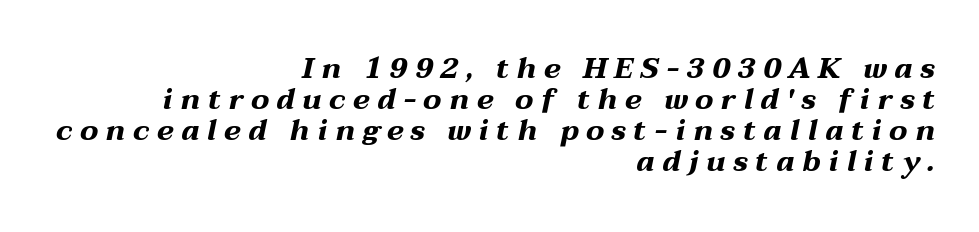
Q: Is the text bold? A: Yes.
Q: Is the text italic (slanted)? A: Yes, it leans right by about 12 degrees.
Q: Is the text underlined? A: No.
Q: How is the paragraph aligned? A: Right-aligned.
Q: Is the spacing between letters normal or unusually wide? A: Unusually wide.
Q: Is the spacing between lines tight, normal or loose? A: Tight.
Q: Width (condensed, normal, or wide)? A: Wide.
Q: Stroke contrast? A: Medium.
Q: x-height? A: Medium.
Q: Monospaced? A: No.
